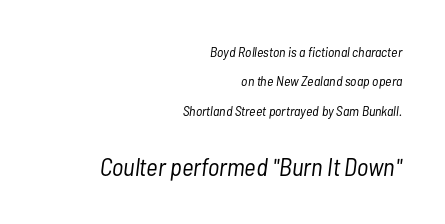
{"italic": "yes", "lean": "right", "slant_degrees": 7, "bold": "no", "underline": "no", "align": "right", "line_spacing": "loose", "line_spacing_ratio": 2.09, "letter_spacing": "normal", "letter_spacing_em": 0.0, "larger_block": "second", "size_ratio": 1.79, "glyph_px": 25}
